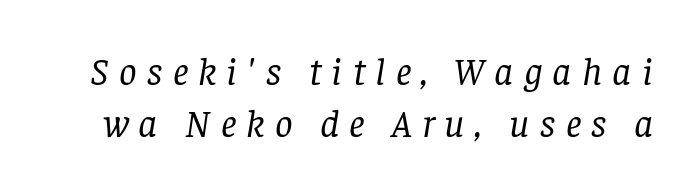
{"serif": "yes", "italic": "yes", "lean": "right", "slant_degrees": 8, "bold": "no", "weight": "regular", "width": "normal", "stroke_contrast": "low", "x_height": "large", "monospaced": "no", "underline": "no", "line_spacing": "normal", "line_spacing_ratio": 1.34, "letter_spacing": "wide", "letter_spacing_em": 0.26, "glyph_px": 39}
